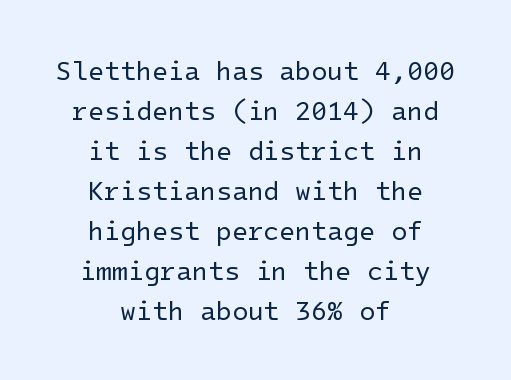
{"italic": "no", "bold": "no", "underline": "no", "align": "center", "line_spacing": "normal", "line_spacing_ratio": 1.54, "letter_spacing": "normal", "letter_spacing_em": 0.0, "glyph_px": 26}
